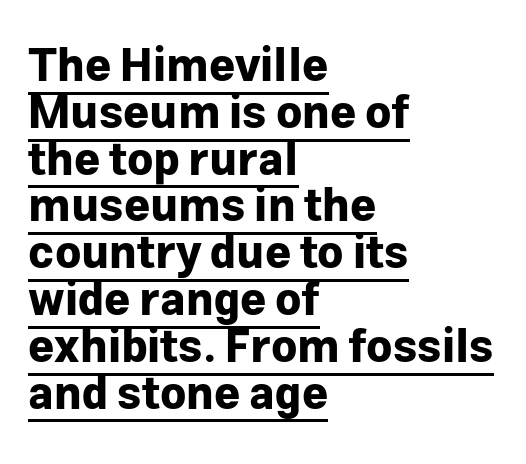
{"serif": "no", "italic": "no", "bold": "yes", "weight": "bold", "width": "normal", "stroke_contrast": "low", "x_height": "medium", "monospaced": "no", "underline": "yes", "align": "left", "line_spacing": "tight", "line_spacing_ratio": 1.04, "letter_spacing": "normal", "letter_spacing_em": 0.0, "glyph_px": 45}
